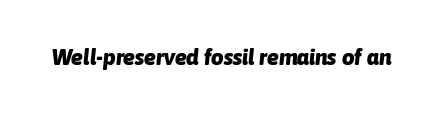
{"italic": "yes", "lean": "right", "slant_degrees": 6, "bold": "yes", "underline": "no", "letter_spacing": "normal", "letter_spacing_em": 0.0, "glyph_px": 22}
